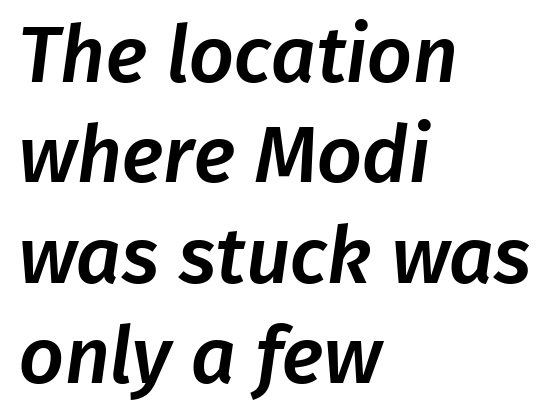
The image shows 79 px sans-serif type; set left-aligned, normal line spacing (1.27x), normal letter spacing, not underlined; low stroke contrast and a medium x-height.
